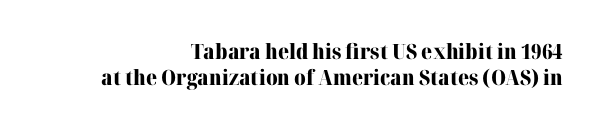
The horizontal fit of the characters is conventional and even. If you drew a ruler down the right edge, every line would touch it. A clean baseline with only descenders dipping below it. Chunky letters — that's bold for sure. Designer's note — italics off, roman on.
